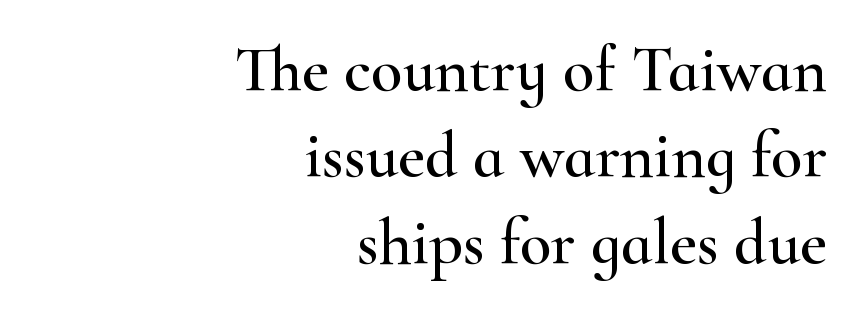
Q: Is the text italic (slanted)? A: No, it is upright.
Q: Is the typeface a serif or a sans-serif typeface? A: Serif.
Q: Is the text underlined? A: No.
Q: How is the paragraph aligned? A: Right-aligned.
Q: Is the spacing between letters normal or unusually wide? A: Normal.
Q: Is the spacing between lines tight, normal or loose? A: Normal.
Q: Width (condensed, normal, or wide)? A: Wide.
Q: Stroke contrast? A: High.
Q: x-height? A: Small.
Q: Monospaced? A: No.
